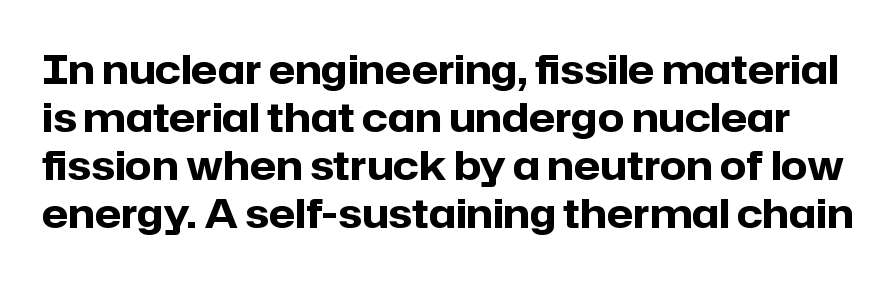
The face used here is proportionally spaced, like ordinary book or web type. Default kerning and tracking; the words read as compact shapes. What weight is shown? A full bold with thick strokes. Unlike a traditional serif, this face leaves its strokes unadorned. If you drew a line through each stem, it would be perfectly vertical.
